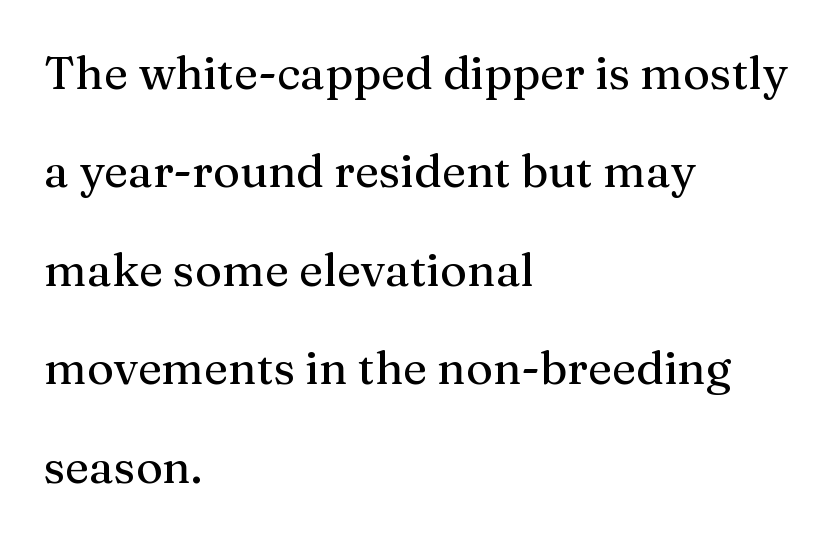
{"serif": "yes", "italic": "no", "width": "normal", "stroke_contrast": "medium", "x_height": "medium", "monospaced": "no", "underline": "no", "align": "left", "line_spacing": "loose", "line_spacing_ratio": 2.14, "letter_spacing": "normal", "letter_spacing_em": 0.0, "glyph_px": 46}
